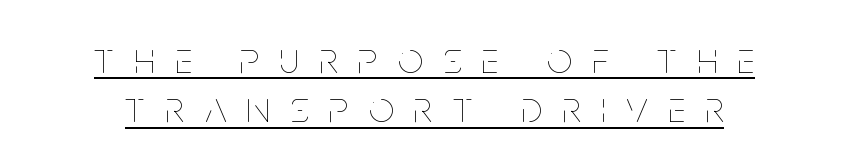
Glance below the letters and you will spot a drawn line. The letters are spread apart with noticeably loose tracking. No extra ink here — the face is not bold. The rag falls on both sides of this text block equally. How would I describe the line gaps? Narrow and economical. Ascenders rise straight up at ninety degrees.
